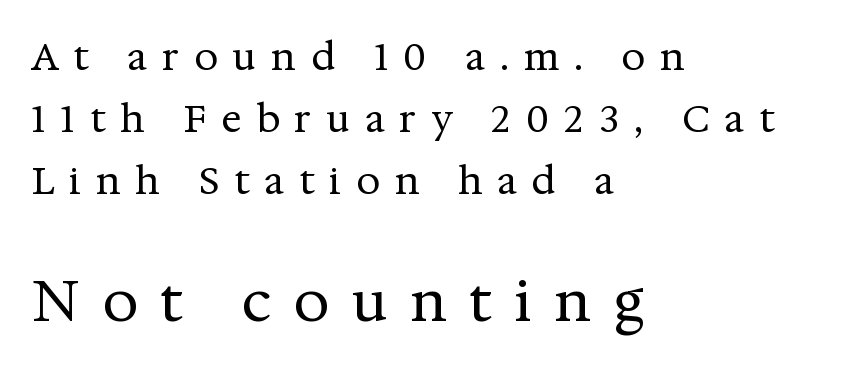
This block has exactly the height ordinary leading produces. No extra ink here — the face is not bold. Do the characters align in a grid? No, the font is proportional. The glyphs in this specimen are seriffed.
